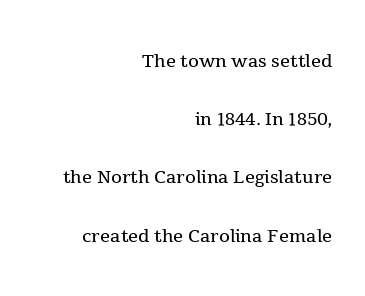
Heft: none added — not bold. Beneath every word, the page is bare. Is the letter spacing exaggerated? No — it looks like the ordinary default. Notice how the passage keeps a crisp vertical edge on the right only. Italic: no, the glyphs are upright roman.
